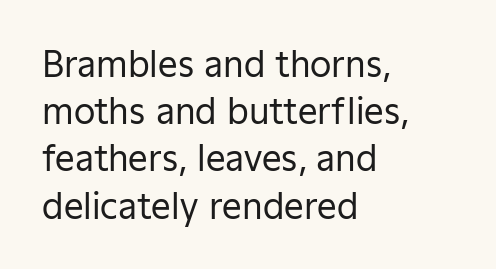
The image shows 35 px regular-weight sans-serif type, upright; set left-aligned, normal line spacing (1.35x), normal letter spacing, not underlined; low stroke contrast and a medium x-height.
